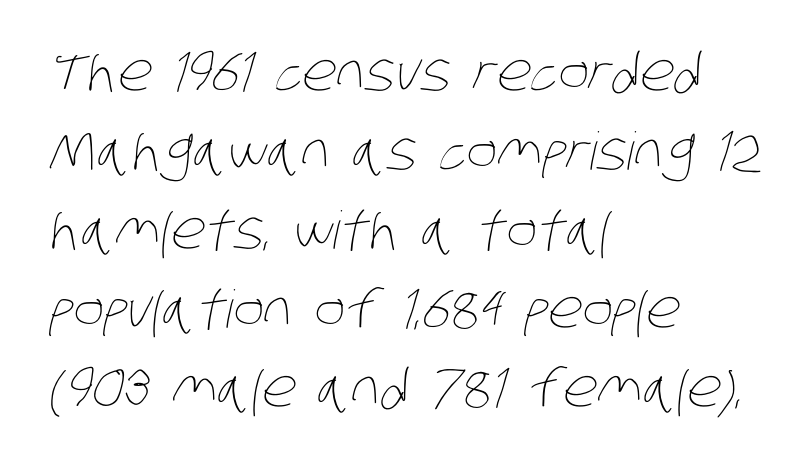
The image shows 52 px thin, condensed type; set left-aligned, normal line spacing (1.52x), normal letter spacing, not underlined; low stroke contrast and a large x-height.
